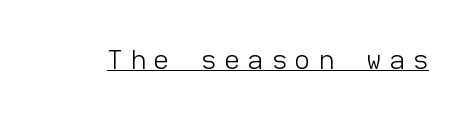
Q: Is the text bold? A: No.
Q: Is the text italic (slanted)? A: No, it is upright.
Q: Is the text underlined? A: Yes.
Q: Is the spacing between letters normal or unusually wide? A: Unusually wide.
